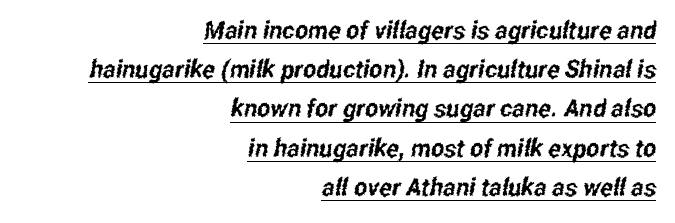
This is underlined copy, the kind a proofreader might mark for attention. Does the copy run flush right? Yes — the right margin is perfectly even. A typesetter would call this leading conventional body-copy spacing. Nobody touched the tracking dial on this one.
